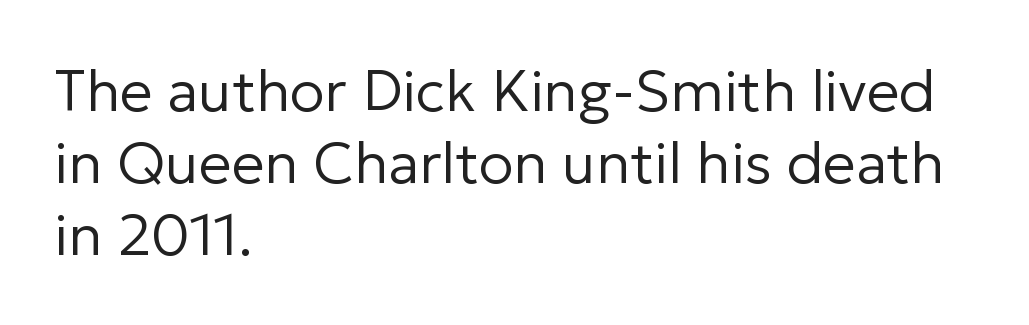
Note the varied advance widths — an 'i' is clearly narrower than an 'm'. Does extra space separate the letters? No, they use regular spacing. Line starts are locked; line ends wander. It's the straight-up-and-down kind of type.
